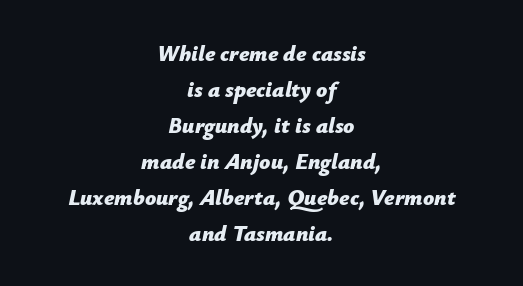
The image shows 22 px bold type, italic (leaning right); set centered, normal line spacing (1.64x), normal letter spacing, not underlined.
